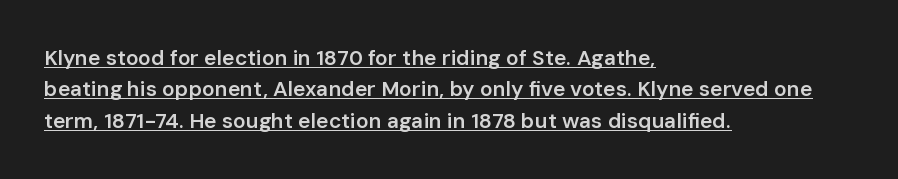
Caption: semibold face, moderately heavy strokes. What decoration does the sample have? An underline. Leftover space on each line is placed entirely after the last word. Summary of vertical rhythm: regular, with standard interline spacing.
